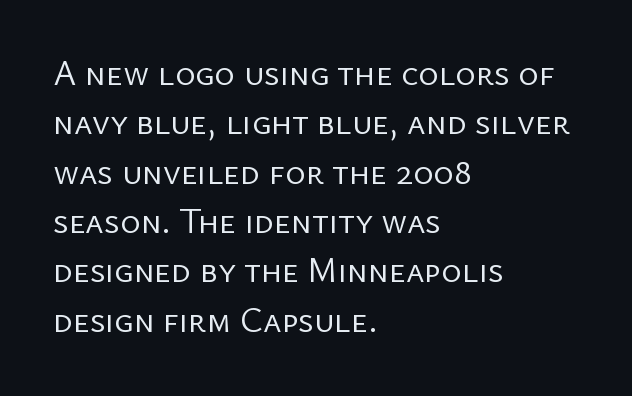
The image shows 35 px regular-weight sans-serif type, upright; set left-aligned, normal line spacing (1.41x), normal letter spacing, not underlined; low stroke contrast and a medium x-height.
